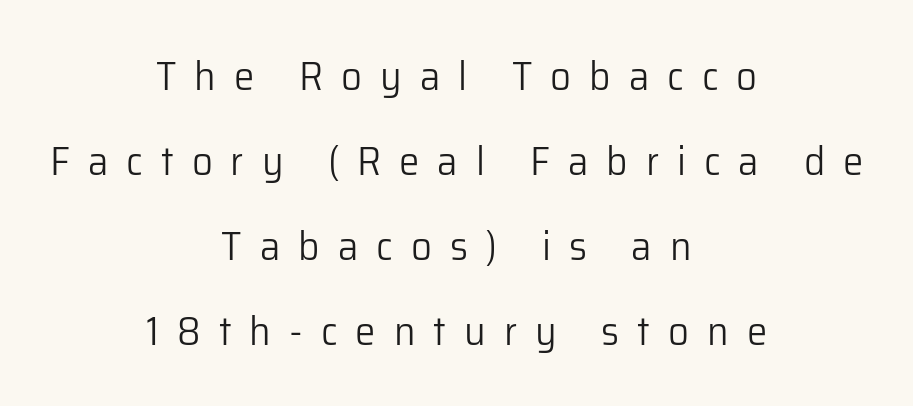
The image shows 41 px light sans-serif type, upright; set centered, loose line spacing (2.07x), unusually wide letter spacing (+0.44 em), not underlined; low stroke contrast and a medium x-height.
